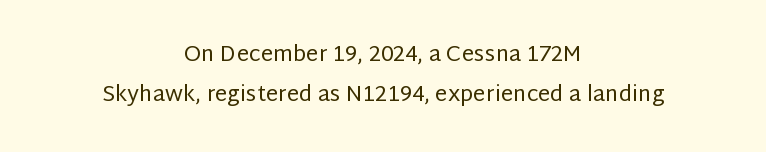
{"italic": "no", "bold": "no", "underline": "no", "align": "center", "line_spacing_ratio": 1.82, "letter_spacing": "normal", "letter_spacing_em": 0.0, "glyph_px": 22}
